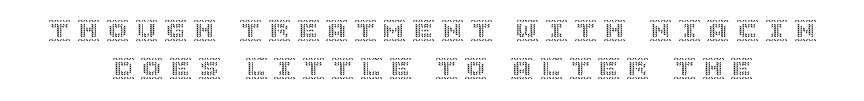
Clear beneath every line of the passage. Style check: upright. Characters follow at a spacing far wider than the type designer built in.
